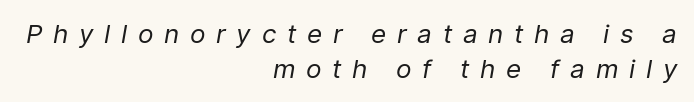
Which margin do the lines hug? The right one — the left edge is uneven. Descenders are the only things crossing below the line. Observe the wide spacing: letters keep a clear distance from each other. The face used here has a pronounced slope to its letters. Whoever set this chose a conventional vertical rhythm. Compared with a typical body face, this is equally light or lighter still.
